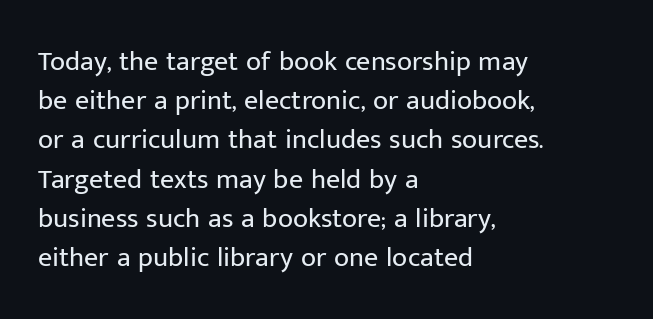
{"serif": "no", "italic": "no", "bold": "no", "weight": "regular", "width": "normal", "stroke_contrast": "low", "x_height": "medium", "monospaced": "no", "underline": "no", "align": "left", "line_spacing": "normal", "line_spacing_ratio": 1.4, "letter_spacing": "normal", "letter_spacing_em": 0.0, "glyph_px": 28}
